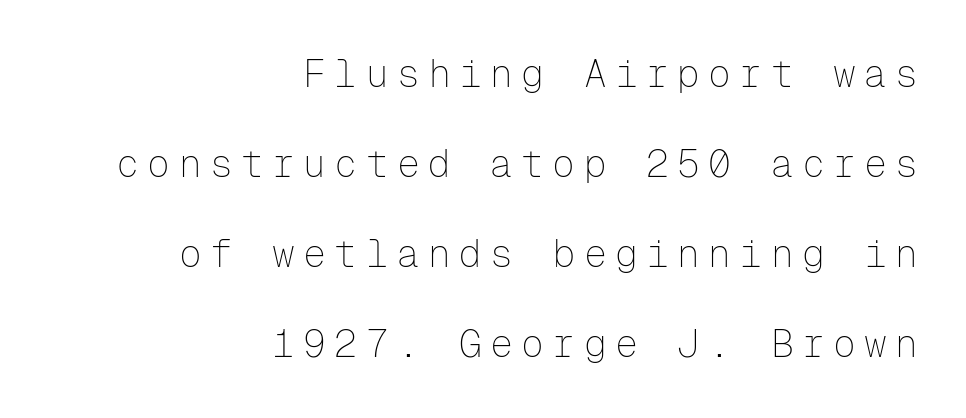
Substantial extra tracking has been applied to these lines. Posture: upright roman. The glyphs are unaccompanied by any horizontal stroke below them. In terms of letterform style, serifs are entirely absent. Summary of weight: not heavy and not bold.
